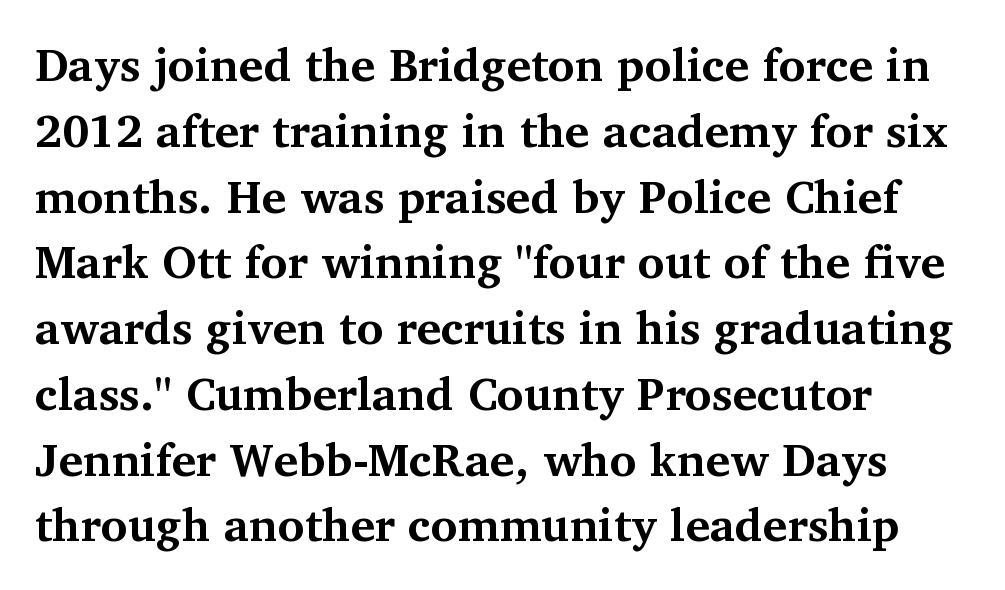
The image shows 46 px bold serif type, upright; set left-aligned, normal line spacing (1.43x), normal letter spacing, not underlined; medium stroke contrast and a medium x-height.
